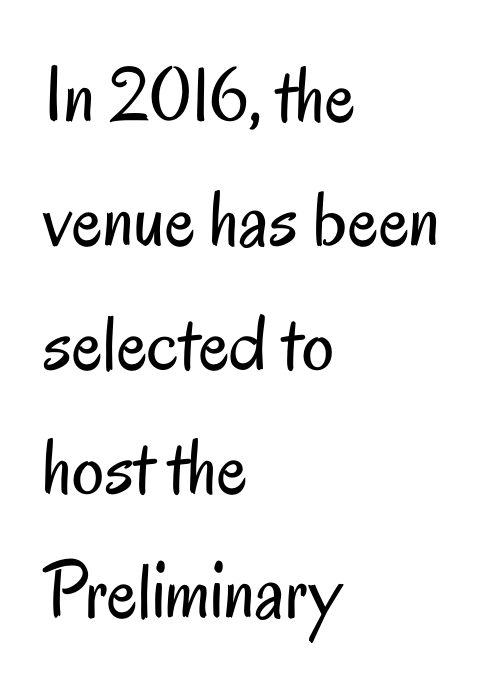
{"serif": "no", "italic": "no", "bold": "no", "weight": "regular", "width": "condensed", "stroke_contrast": "low", "x_height": "small", "monospaced": "no", "underline": "no", "align": "left", "line_spacing": "normal", "line_spacing_ratio": 1.55, "letter_spacing": "normal", "letter_spacing_em": 0.0, "glyph_px": 80}
